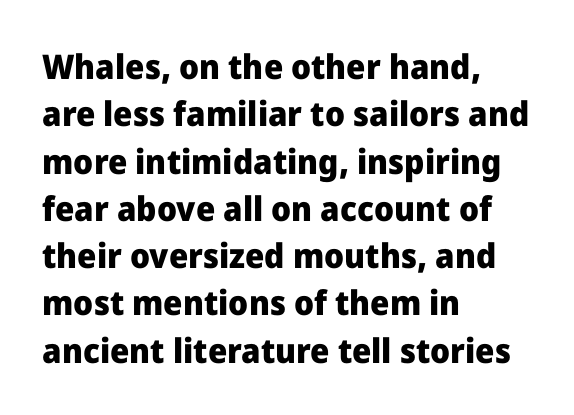
{"serif": "no", "italic": "no", "bold": "yes", "weight": "heavy", "width": "normal", "stroke_contrast": "low", "x_height": "medium", "monospaced": "no", "underline": "no", "align": "left", "line_spacing": "normal", "line_spacing_ratio": 1.39, "letter_spacing": "normal", "letter_spacing_em": 0.0, "glyph_px": 34}
